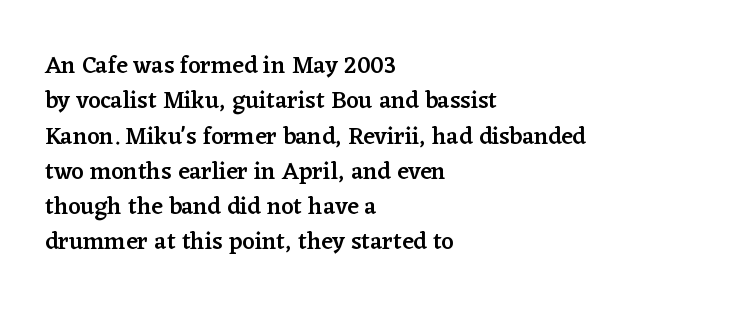
The image shows 24 px text type, upright; set left-aligned, normal line spacing (1.47x), normal letter spacing, not underlined.
